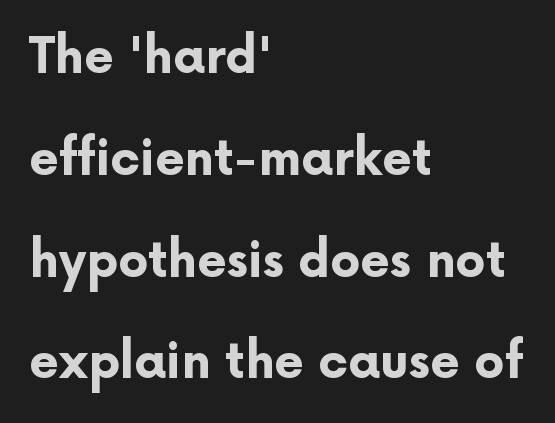
{"serif": "no", "italic": "no", "bold": "yes", "weight": "bold", "width": "normal", "stroke_contrast": "low", "x_height": "medium", "monospaced": "no", "underline": "no", "align": "left", "line_spacing": "loose", "line_spacing_ratio": 2.12, "letter_spacing": "normal", "letter_spacing_em": 0.0, "glyph_px": 48}
